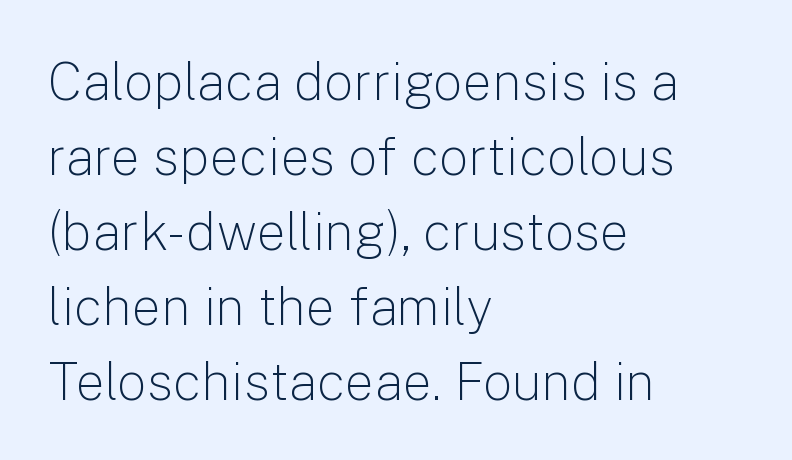
Look at the tracking — it's just the regular setting, nothing added. Italic: no, the glyphs are upright roman. A student would call this left alignment; a typographer would say flush left, rag right. Lines of text with bare space underneath. Is there much room between lines? A standard amount, neither cramped nor airy.
